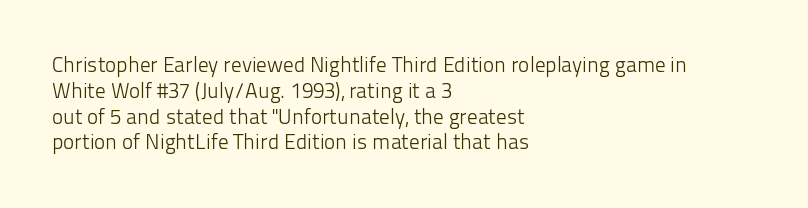
Q: Is the text bold? A: No.
Q: Is the text italic (slanted)? A: No, it is upright.
Q: Is the text underlined? A: No.
Q: How is the paragraph aligned? A: Left-aligned.
Q: Is the spacing between letters normal or unusually wide? A: Normal.
